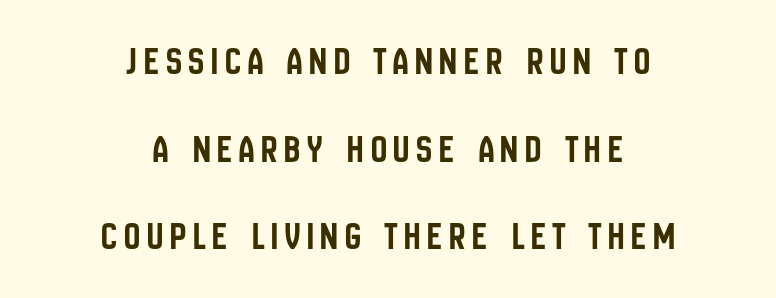
The image shows 40 px condensed sans-serif type, upright; set centered, loose line spacing (2.19x), not underlined; low stroke contrast and a large x-height.
